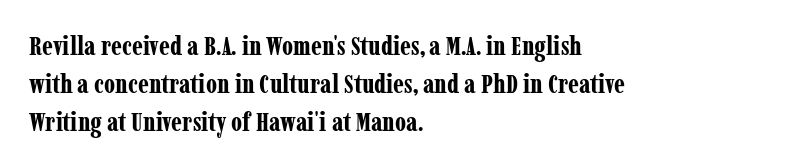
Q: Is the text bold? A: Yes.
Q: Is the text italic (slanted)? A: No, it is upright.
Q: Is the text underlined? A: No.
Q: How is the paragraph aligned? A: Left-aligned.
Q: Is the spacing between letters normal or unusually wide? A: Normal.
Q: Is the spacing between lines tight, normal or loose? A: Normal.
